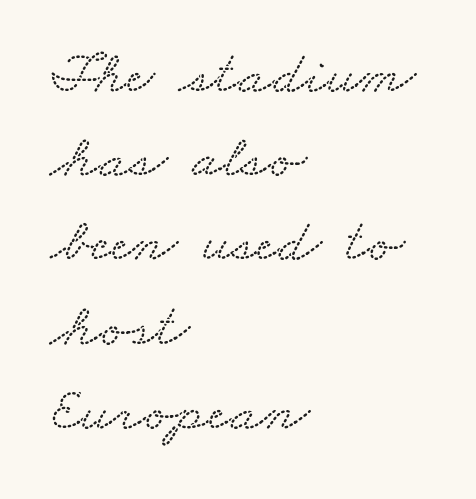
The image shows 61 px wide serif type; set left-aligned, normal line spacing (1.38x), normal letter spacing, not underlined; medium stroke contrast and a small x-height.
